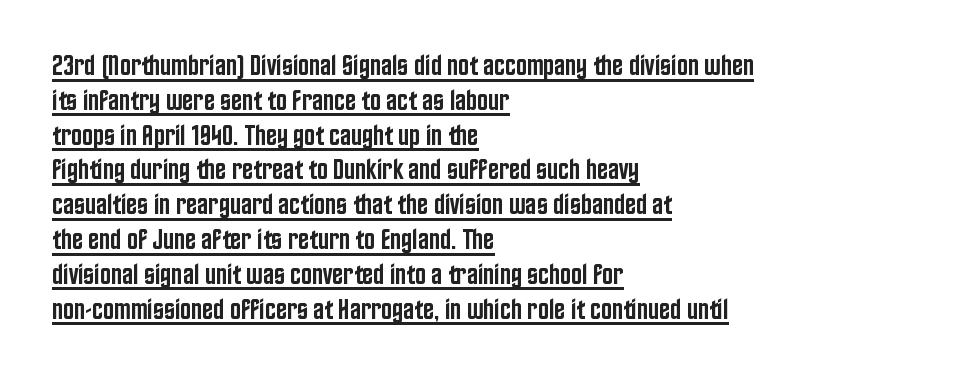
The image shows 29 px semibold, condensed sans-serif type, upright; set left-aligned, line spacing 1.2x, normal letter spacing, underlined; low stroke contrast and a large x-height.
